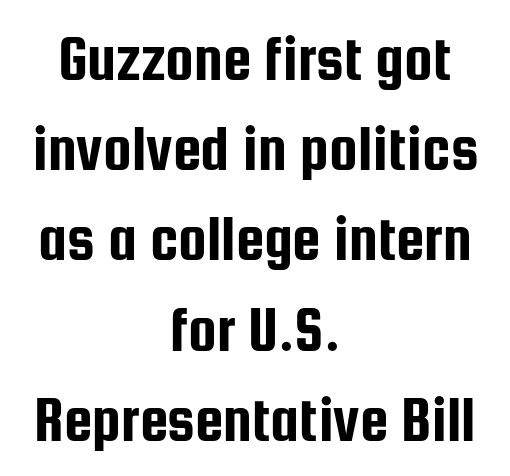
The image shows 64 px condensed sans-serif type, upright; set centered, normal line spacing (1.41x), normal letter spacing, not underlined; low stroke contrast and a medium x-height.
